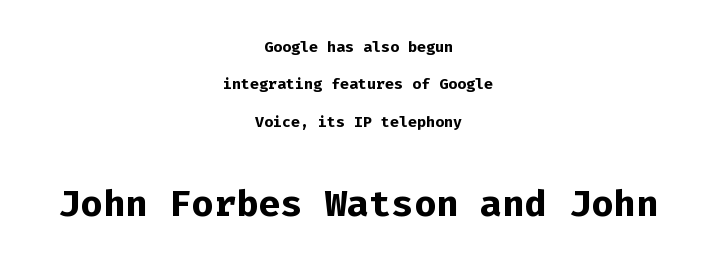
The image shows 37 px bold sans-serif type, upright, monospaced; set centered, loose line spacing (2.49x), normal letter spacing, not underlined; the second (bottom) block is 2.47x larger; low stroke contrast and a medium x-height.
